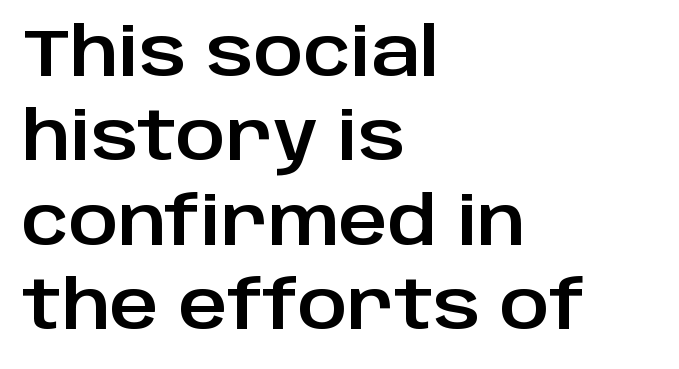
The image shows 67 px sans-serif type, upright; set left-aligned, normal line spacing (1.26x), normal letter spacing, not underlined; low stroke contrast and a large x-height.
